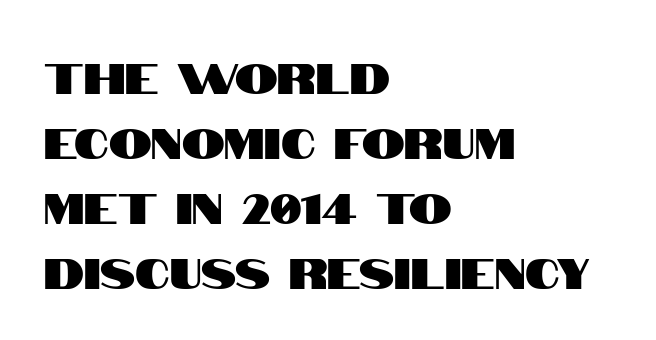
{"serif": "no", "italic": "no", "width": "condensed", "stroke_contrast": "high", "x_height": "large", "monospaced": "no", "underline": "no", "align": "left", "line_spacing": "normal", "line_spacing_ratio": 1.51, "letter_spacing": "normal", "letter_spacing_em": 0.0, "glyph_px": 43}
